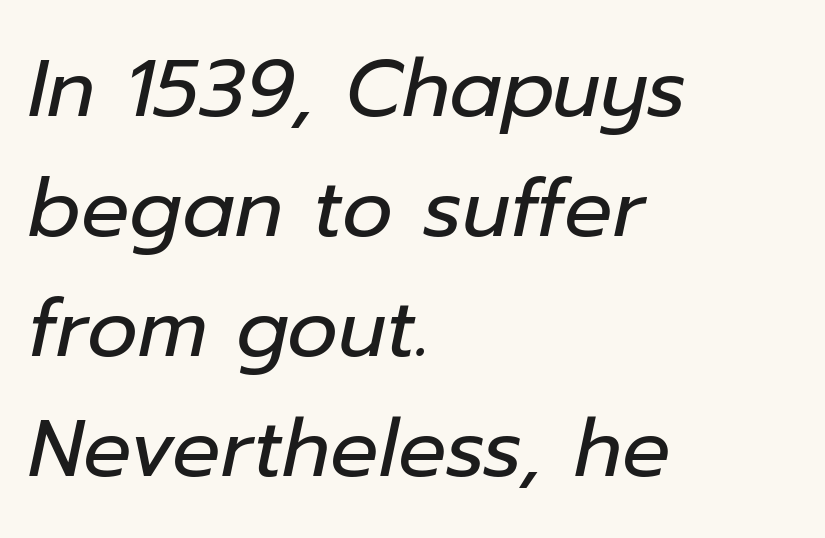
{"italic": "yes", "lean": "right", "slant_degrees": 12, "bold": "no", "weight": "regular", "width": "normal", "stroke_contrast": "low", "x_height": "medium", "monospaced": "no", "underline": "no", "align": "left", "line_spacing": "normal", "line_spacing_ratio": 1.5, "letter_spacing": "normal", "letter_spacing_em": 0.0, "glyph_px": 80}
